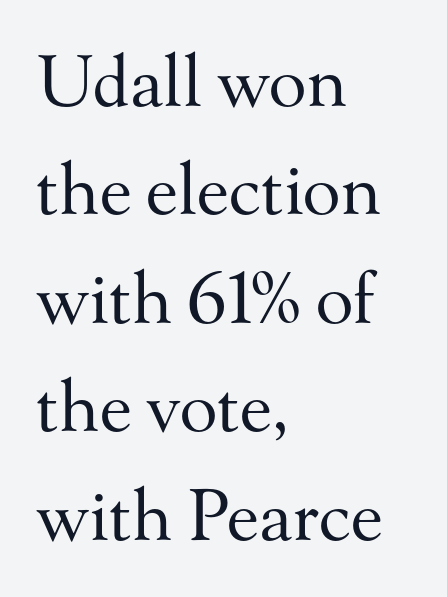
The words here are not underlined. Is there any slant? The stems are plumb. Normally led — the rows are evenly, conventionally spaced. A classic flush-left, rag-right setting is used for this passage.
